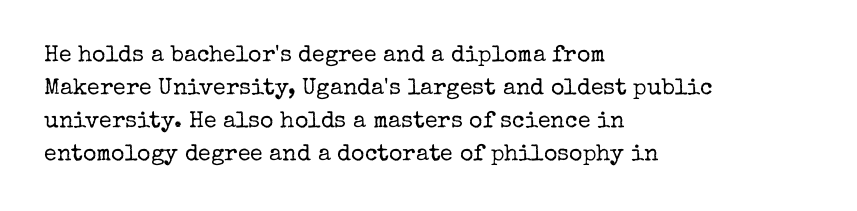
Q: Is the text bold? A: No.
Q: Is the text italic (slanted)? A: No, it is upright.
Q: Is the text underlined? A: No.
Q: How is the paragraph aligned? A: Left-aligned.
Q: Is the spacing between letters normal or unusually wide? A: Normal.
Q: Is the spacing between lines tight, normal or loose? A: Normal.
